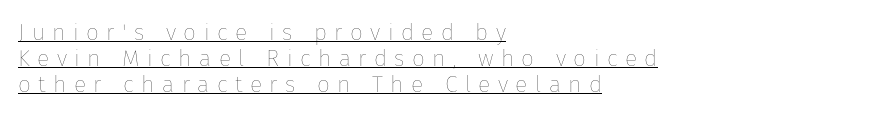
Q: Is the text bold? A: No.
Q: Is the text italic (slanted)? A: No, it is upright.
Q: Is the text underlined? A: Yes.
Q: How is the paragraph aligned? A: Left-aligned.
Q: Is the spacing between letters normal or unusually wide? A: Unusually wide.
Q: Is the spacing between lines tight, normal or loose? A: Tight.
